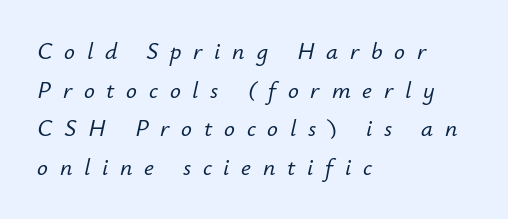
The image shows 24 px text type, italic (leaning right); set left-aligned, normal line spacing (1.61x), unusually wide letter spacing (+0.49 em), not underlined.
